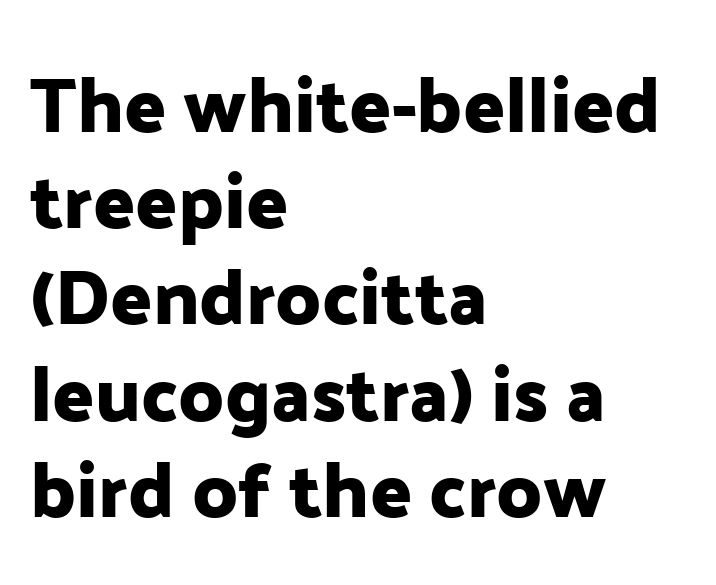
The face used here is a sans, in the tradition of grotesques and geometrics. The tracking reads as untouched default to a designer's eye. The lines in this sample share a left origin and differ only in where they stop. Clear beneath every line of the passage. Style check: upright.
